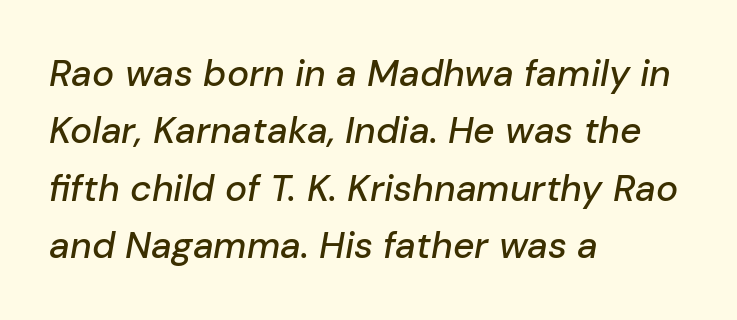
Q: Is the text italic (slanted)? A: Yes, it leans right by about 10 degrees.
Q: Is the text underlined? A: No.
Q: How is the paragraph aligned? A: Left-aligned.
Q: Is the spacing between letters normal or unusually wide? A: Normal.
Q: Is the spacing between lines tight, normal or loose? A: Normal.
Q: Width (condensed, normal, or wide)? A: Normal.
Q: Stroke contrast? A: Low.
Q: x-height? A: Medium.
Q: Monospaced? A: No.
